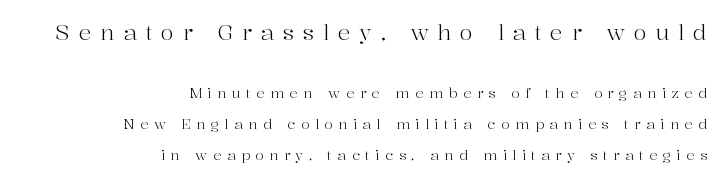
Q: Is the text bold? A: No.
Q: Is the text italic (slanted)? A: No, it is upright.
Q: Is the text underlined? A: No.
Q: How is the paragraph aligned? A: Right-aligned.
Q: Is the spacing between letters normal or unusually wide? A: Unusually wide.
Q: Is the spacing between lines tight, normal or loose? A: Loose.
Q: Which block of text is set in a larger size, the first (top) or the second (bottom)? A: The first (top) one.
